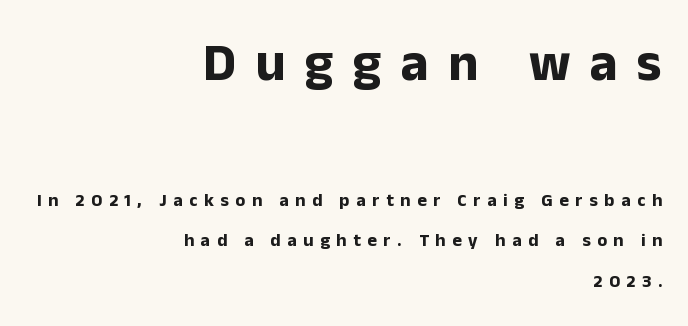
The image shows 53 px bold sans-serif type, upright; set right-aligned, loose line spacing (2.24x), unusually wide letter spacing (+0.37 em), not underlined; the first (top) block is 2.94x larger; low stroke contrast and a medium x-height.
